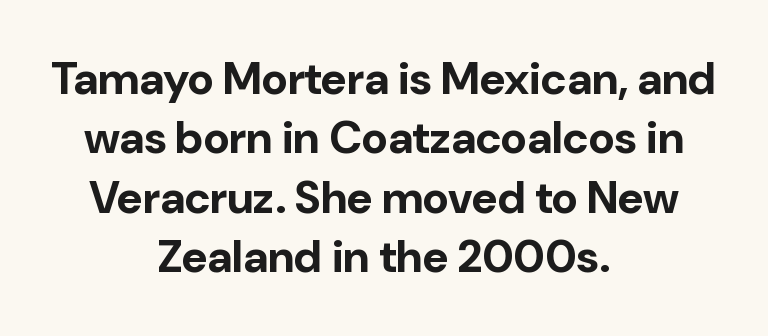
The letters advance in unequal steps, a hallmark of proportional type. Unmarked baselines from the first word to the last. Plenty of ink on the page — the face is bold. These lines were composed using upright roman letters. Evenly set lines give the paragraph a standard silhouette. Honestly, the letter spacing is just normal — you wouldn't notice it.
